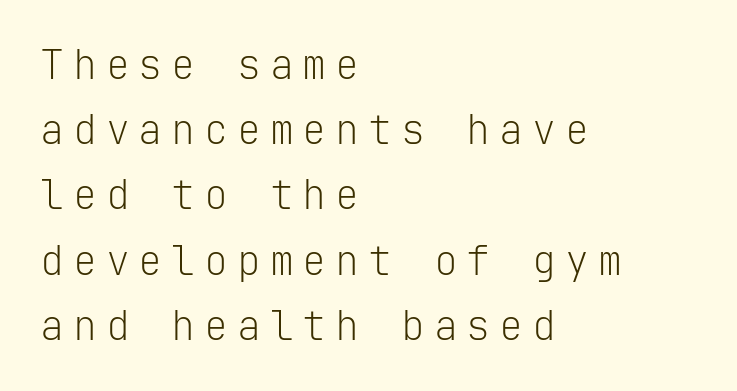
Q: Is the text bold? A: No.
Q: Is the text italic (slanted)? A: No, it is upright.
Q: Is the typeface a serif or a sans-serif typeface? A: Sans-serif.
Q: Is the text underlined? A: No.
Q: How is the paragraph aligned? A: Left-aligned.
Q: Is the spacing between letters normal or unusually wide? A: Unusually wide.
Q: Is the spacing between lines tight, normal or loose? A: Normal.
Q: Width (condensed, normal, or wide)? A: Normal.
Q: Stroke contrast? A: Low.
Q: x-height? A: Medium.
Q: Monospaced? A: Yes.
